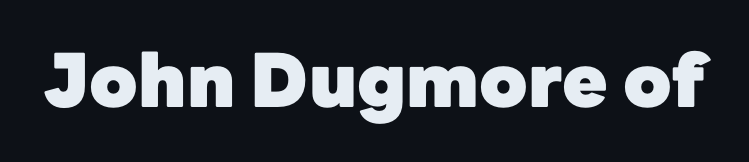
Has an underline been added? It has not. Heft: maximum for text — a bold. Here the designer chose a conventional face with non-uniform glyph widths. Style check: upright.
